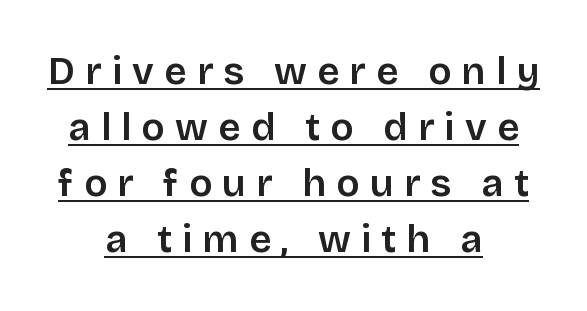
Q: Is the text bold? A: Semi-bold.
Q: Is the text italic (slanted)? A: No, it is upright.
Q: Is the typeface a serif or a sans-serif typeface? A: Sans-serif.
Q: Is the text underlined? A: Yes.
Q: How is the paragraph aligned? A: Centered.
Q: Is the spacing between letters normal or unusually wide? A: Unusually wide.
Q: Is the spacing between lines tight, normal or loose? A: Normal.
Q: Width (condensed, normal, or wide)? A: Normal.
Q: Stroke contrast? A: Low.
Q: x-height? A: Large.
Q: Monospaced? A: No.
